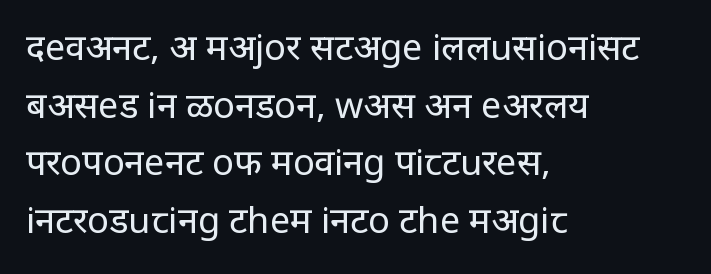
The image shows 36 px regular-weight sans-serif type, upright; set left-aligned, normal line spacing (1.6x), normal letter spacing, not underlined; low stroke contrast and a large x-height.
